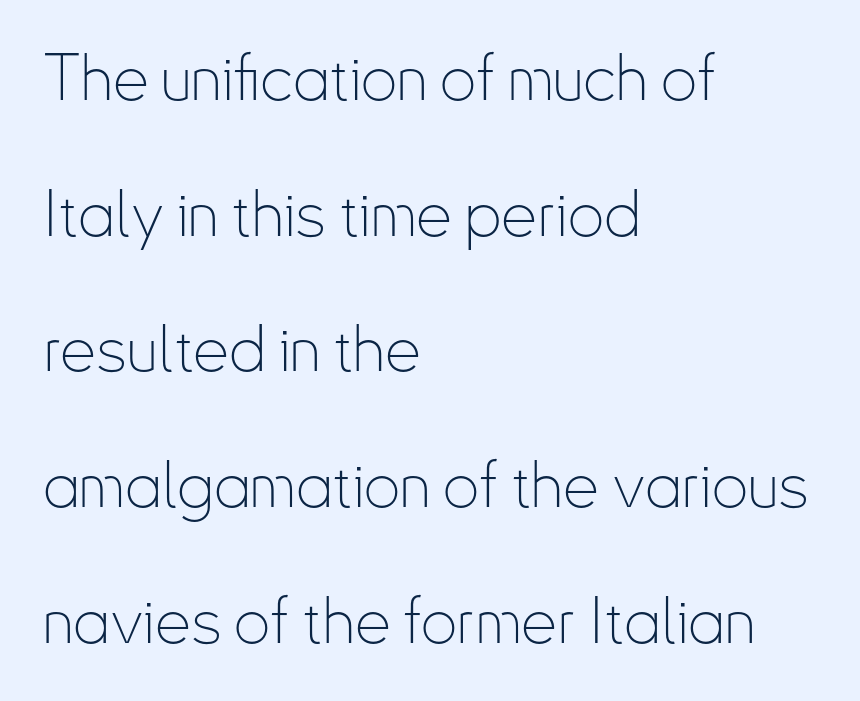
Stems here are at most as thick as an everyday book face. Students, note that the glyphs here touch the page at normal intervals. Characters remain perfectly vertical along every line. The paragraph shown leans on its left margin. Check where the strokes stop: nothing finishes them off — pure sans.
